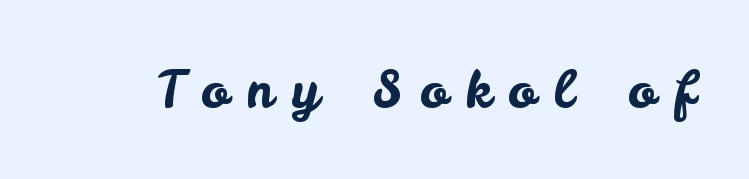
{"serif": "no", "width": "normal", "stroke_contrast": "low", "x_height": "small", "monospaced": "no", "underline": "no", "letter_spacing": "wide", "letter_spacing_em": 0.34, "glyph_px": 51}
